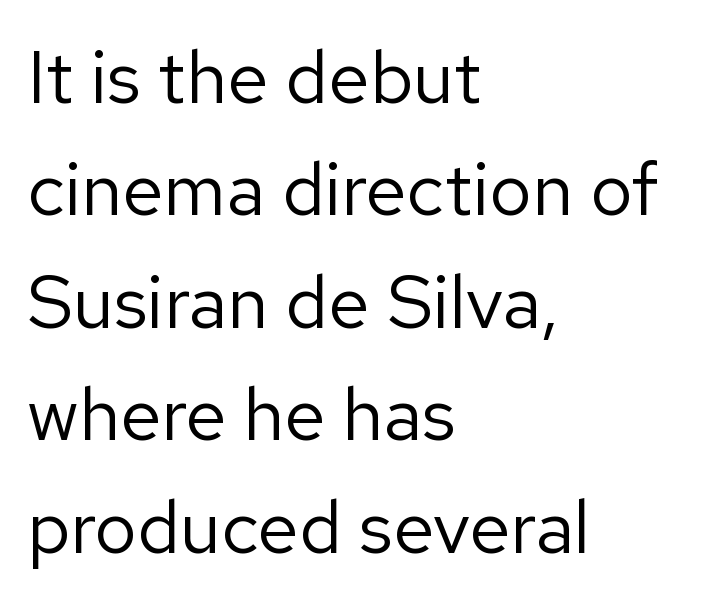
{"serif": "no", "italic": "no", "bold": "no", "weight": "regular", "width": "normal", "stroke_contrast": "low", "x_height": "medium", "monospaced": "no", "underline": "no", "align": "left", "line_spacing": "normal", "line_spacing_ratio": 1.52, "letter_spacing": "normal", "letter_spacing_em": 0.0, "glyph_px": 74}
